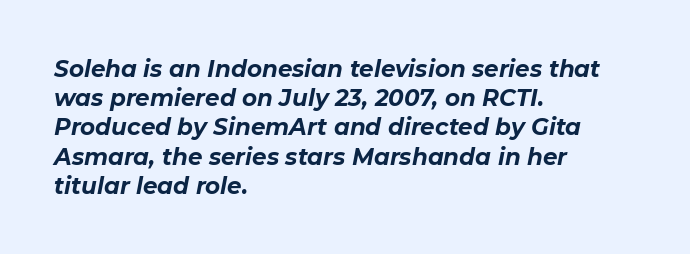
Q: Is the text bold? A: Yes.
Q: Is the text italic (slanted)? A: Yes, it leans right by about 11 degrees.
Q: Is the text underlined? A: No.
Q: How is the paragraph aligned? A: Left-aligned.
Q: Is the spacing between letters normal or unusually wide? A: Normal.
Q: Is the spacing between lines tight, normal or loose? A: Normal.
